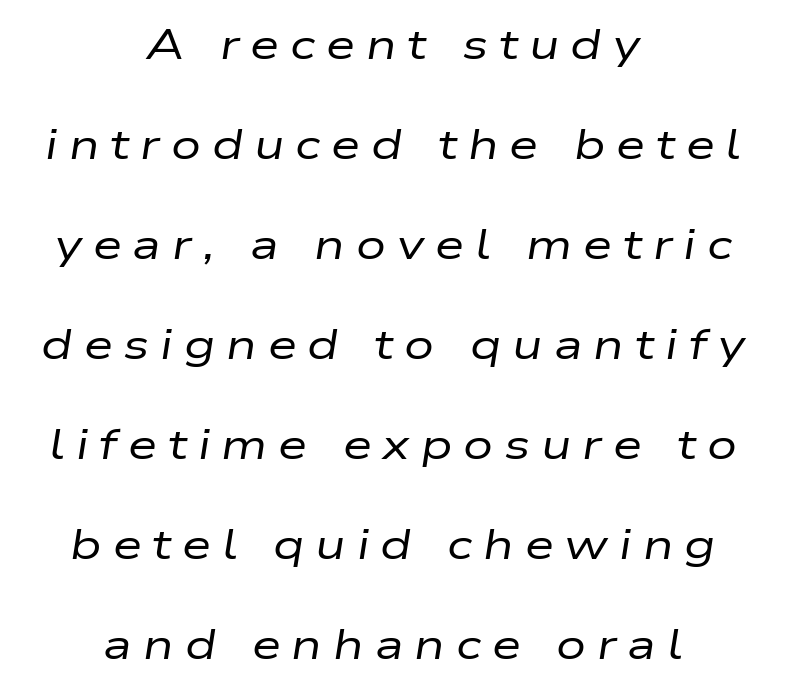
The image shows 42 px regular-weight, wide type, italic (leaning right); set centered, loose line spacing (2.38x), unusually wide letter spacing (+0.26 em), not underlined; low stroke contrast and a medium x-height.
